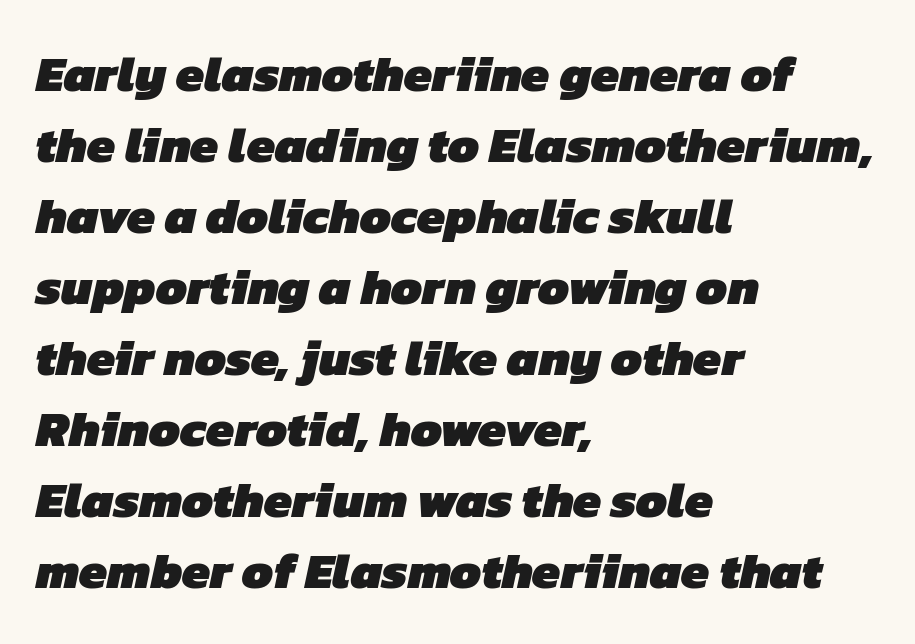
You could call the tracking neutral — neither tight nor loose. Leading matches the norm, producing a regular column. Bare-footed words on every line. Look at the stroke-to-counter ratio: heavy, a bold. You can tell from the bare stems that sans-serif type was used. Horizontally, the lines are justified to the leading edge only.
